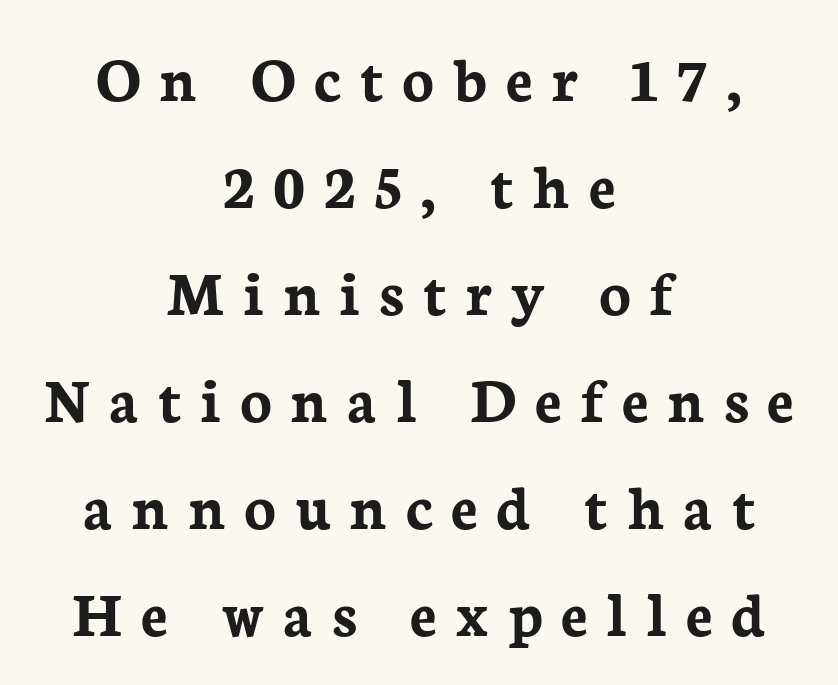
Q: Is the text bold? A: Yes.
Q: Is the text italic (slanted)? A: No, it is upright.
Q: Is the typeface a serif or a sans-serif typeface? A: Serif.
Q: Is the text underlined? A: No.
Q: How is the paragraph aligned? A: Centered.
Q: Is the spacing between letters normal or unusually wide? A: Unusually wide.
Q: Is the spacing between lines tight, normal or loose? A: Normal.
Q: Width (condensed, normal, or wide)? A: Normal.
Q: Stroke contrast? A: Low.
Q: x-height? A: Medium.
Q: Monospaced? A: No.
